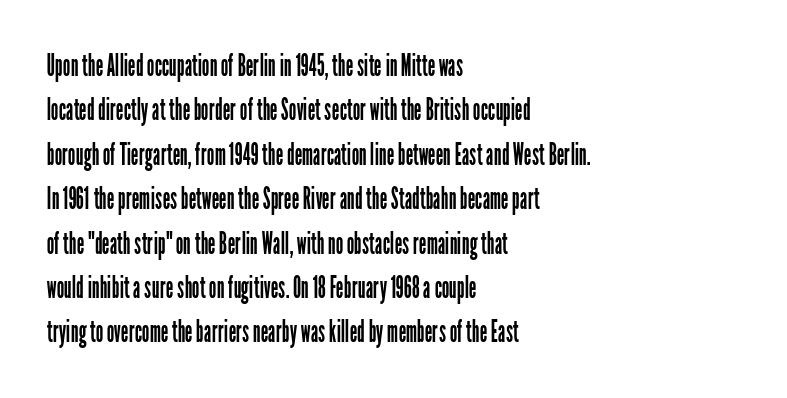
The image shows 30 px regular-weight, condensed sans-serif type, upright; set left-aligned, normal line spacing (1.48x), normal letter spacing, not underlined; low stroke contrast and a medium x-height.
